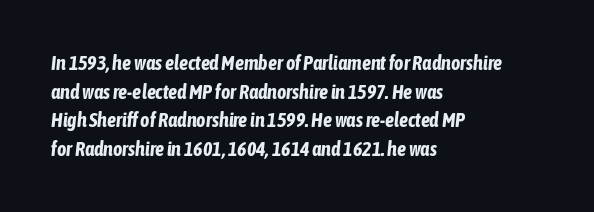
{"italic": "yes", "lean": "right", "slant_degrees": 6, "bold": "yes", "underline": "no", "align": "left", "line_spacing": "normal", "line_spacing_ratio": 1.43, "letter_spacing": "normal", "letter_spacing_em": 0.0, "glyph_px": 20}
